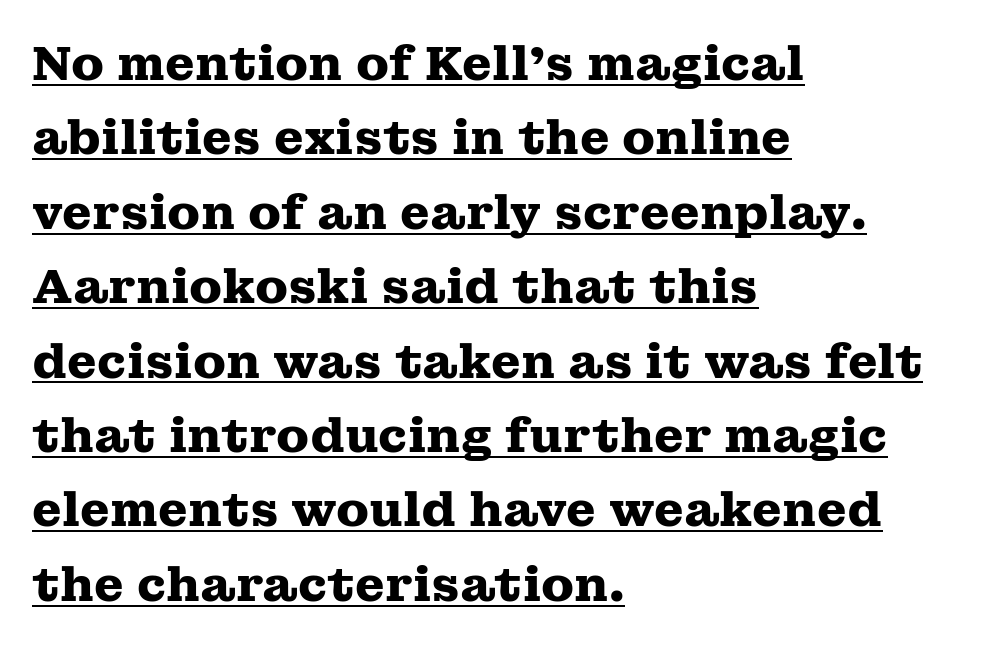
Q: Is the text bold? A: Yes.
Q: Is the text italic (slanted)? A: No, it is upright.
Q: Is the typeface a serif or a sans-serif typeface? A: Serif.
Q: Is the text underlined? A: Yes.
Q: How is the paragraph aligned? A: Left-aligned.
Q: Is the spacing between letters normal or unusually wide? A: Normal.
Q: Is the spacing between lines tight, normal or loose? A: Normal.
Q: Width (condensed, normal, or wide)? A: Wide.
Q: Stroke contrast? A: Medium.
Q: x-height? A: Medium.
Q: Monospaced? A: No.
